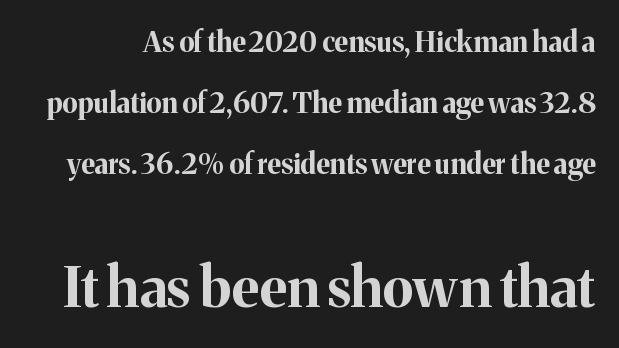
The image shows 56 px bold serif type, upright; set loose line spacing (2.17x), normal letter spacing, not underlined; the second (bottom) block is 2.0x larger; medium stroke contrast and a medium x-height.
